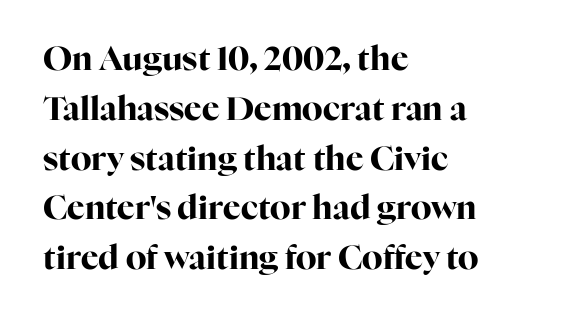
Q: Is the text bold? A: Yes.
Q: Is the text italic (slanted)? A: No, it is upright.
Q: Is the typeface a serif or a sans-serif typeface? A: Serif.
Q: Is the text underlined? A: No.
Q: How is the paragraph aligned? A: Left-aligned.
Q: Is the spacing between letters normal or unusually wide? A: Normal.
Q: Is the spacing between lines tight, normal or loose? A: Normal.
Q: Width (condensed, normal, or wide)? A: Normal.
Q: Stroke contrast? A: High.
Q: x-height? A: Medium.
Q: Monospaced? A: No.
